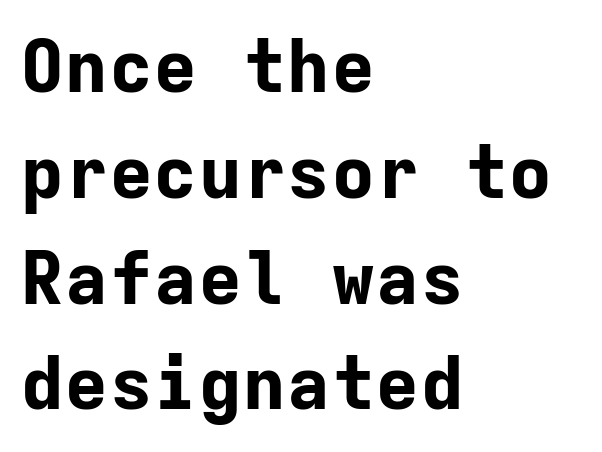
The image shows 74 px bold sans-serif type, upright, monospaced; set left-aligned, normal line spacing (1.43x), normal letter spacing, not underlined; low stroke contrast and a medium x-height.
